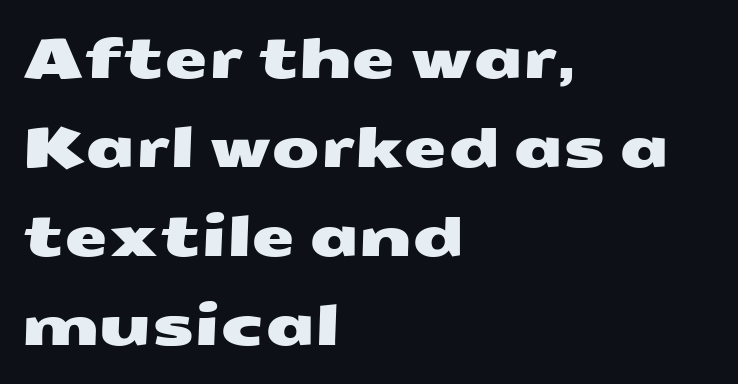
{"serif": "no", "width": "wide", "stroke_contrast": "medium", "x_height": "medium", "monospaced": "no", "underline": "no", "align": "left", "line_spacing": "normal", "line_spacing_ratio": 1.59, "letter_spacing": "normal", "letter_spacing_em": 0.0, "glyph_px": 56}
